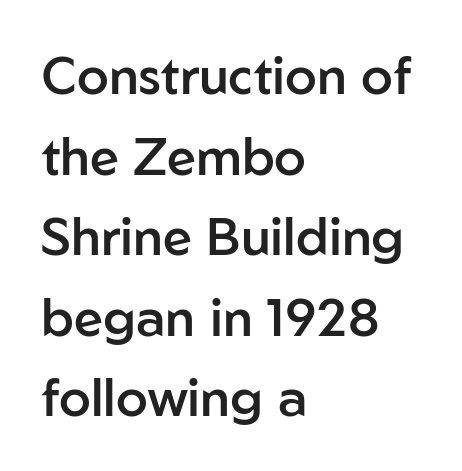
Q: Is the text bold? A: Semi-bold.
Q: Is the text italic (slanted)? A: No, it is upright.
Q: Is the typeface a serif or a sans-serif typeface? A: Sans-serif.
Q: Is the text underlined? A: No.
Q: How is the paragraph aligned? A: Left-aligned.
Q: Is the spacing between letters normal or unusually wide? A: Normal.
Q: Is the spacing between lines tight, normal or loose? A: Normal.
Q: Width (condensed, normal, or wide)? A: Normal.
Q: Stroke contrast? A: Low.
Q: x-height? A: Medium.
Q: Monospaced? A: No.
